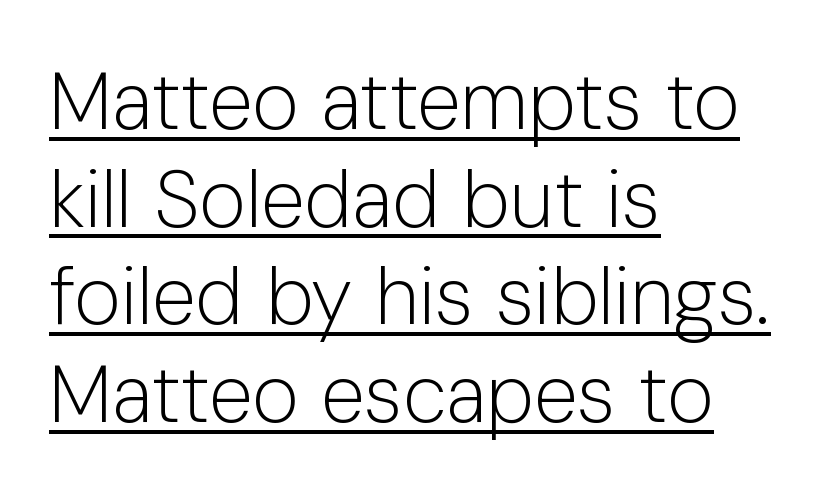
{"serif": "no", "italic": "no", "bold": "no", "weight": "light", "width": "normal", "stroke_contrast": "low", "x_height": "medium", "monospaced": "no", "underline": "yes", "align": "left", "line_spacing_ratio": 1.22, "letter_spacing": "normal", "letter_spacing_em": 0.0, "glyph_px": 80}
